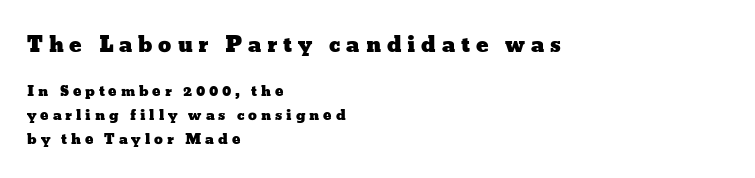
Q: Is the text italic (slanted)? A: No, it is upright.
Q: Is the text underlined? A: No.
Q: How is the paragraph aligned? A: Left-aligned.
Q: Is the spacing between letters normal or unusually wide? A: Unusually wide.
Q: Is the spacing between lines tight, normal or loose? A: Normal.
Q: Which block of text is set in a larger size, the first (top) or the second (bottom)? A: The first (top) one.
